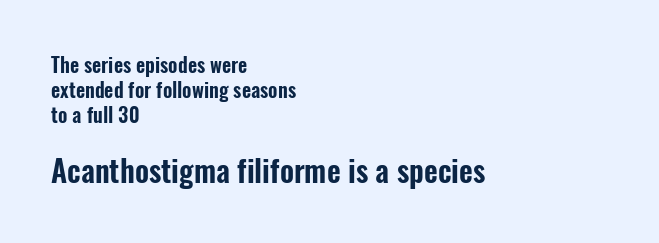
Q: Is the text italic (slanted)? A: No, it is upright.
Q: Is the typeface a serif or a sans-serif typeface? A: Sans-serif.
Q: Is the text underlined? A: No.
Q: How is the paragraph aligned? A: Left-aligned.
Q: Is the spacing between letters normal or unusually wide? A: Normal.
Q: Is the spacing between lines tight, normal or loose? A: Normal.
Q: Which block of text is set in a larger size, the first (top) or the second (bottom)? A: The second (bottom) one.
Q: Width (condensed, normal, or wide)? A: Condensed.
Q: Stroke contrast? A: Low.
Q: x-height? A: Medium.
Q: Monospaced? A: No.
